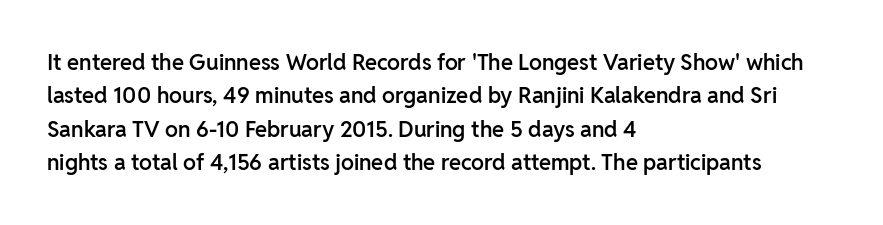
The image shows 22 px text type, upright; set left-aligned, normal line spacing (1.52x), normal letter spacing, not underlined.
